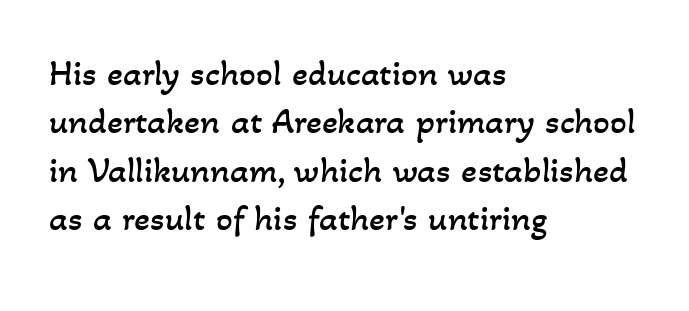
{"bold": "no", "weight": "regular", "width": "normal", "stroke_contrast": "low", "x_height": "small", "monospaced": "no", "underline": "no", "align": "left", "line_spacing": "normal", "line_spacing_ratio": 1.31, "letter_spacing": "normal", "letter_spacing_em": 0.0, "glyph_px": 37}
